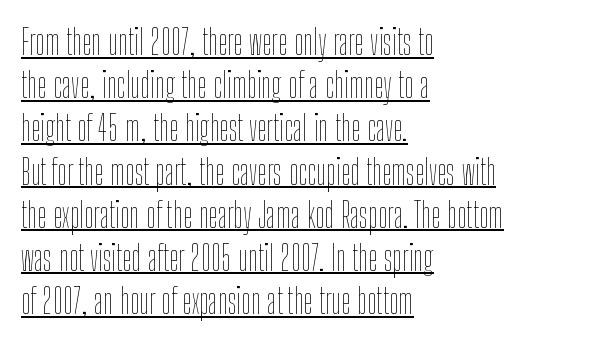
{"italic": "no", "bold": "no", "weight": "thin", "width": "condensed", "stroke_contrast": "low", "x_height": "medium", "monospaced": "no", "underline": "yes", "align": "left", "line_spacing": "normal", "line_spacing_ratio": 1.27, "letter_spacing": "normal", "letter_spacing_em": 0.0, "glyph_px": 34}
